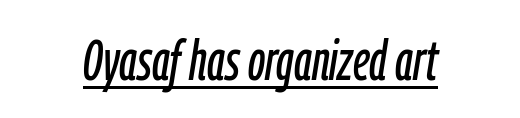
{"italic": "yes", "lean": "right", "slant_degrees": 9, "width": "condensed", "stroke_contrast": "low", "x_height": "medium", "monospaced": "no", "underline": "yes", "letter_spacing": "normal", "letter_spacing_em": 0.0, "glyph_px": 56}
